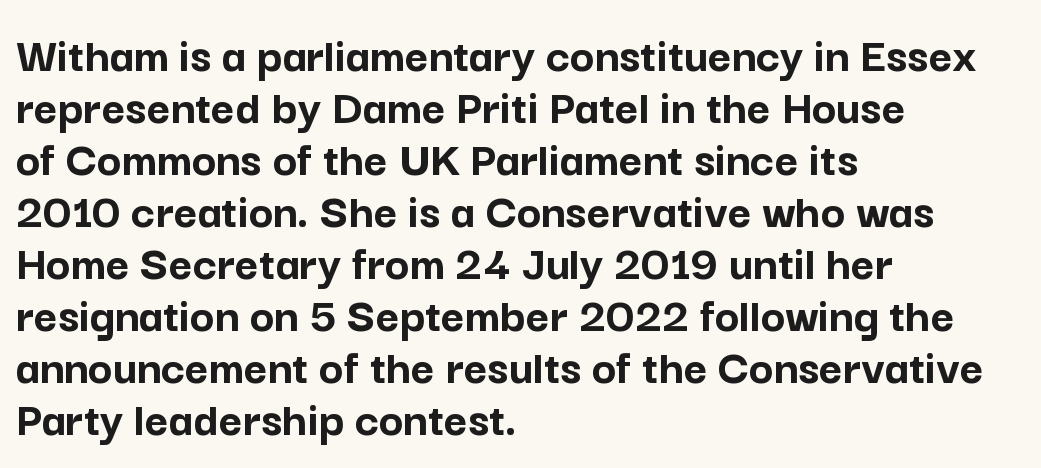
The image shows 51 px semibold sans-serif type, upright; set left-aligned, tight line spacing (1.02x), normal letter spacing, not underlined; low stroke contrast and a medium x-height.
